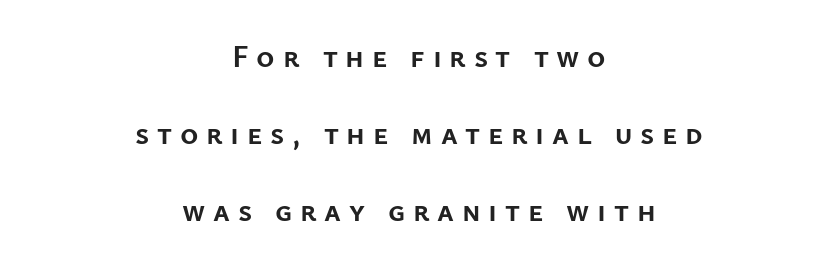
The image shows 31 px semibold sans-serif type, upright; set centered, loose line spacing (2.48x), unusually wide letter spacing (+0.25 em), not underlined; low stroke contrast and a medium x-height.
